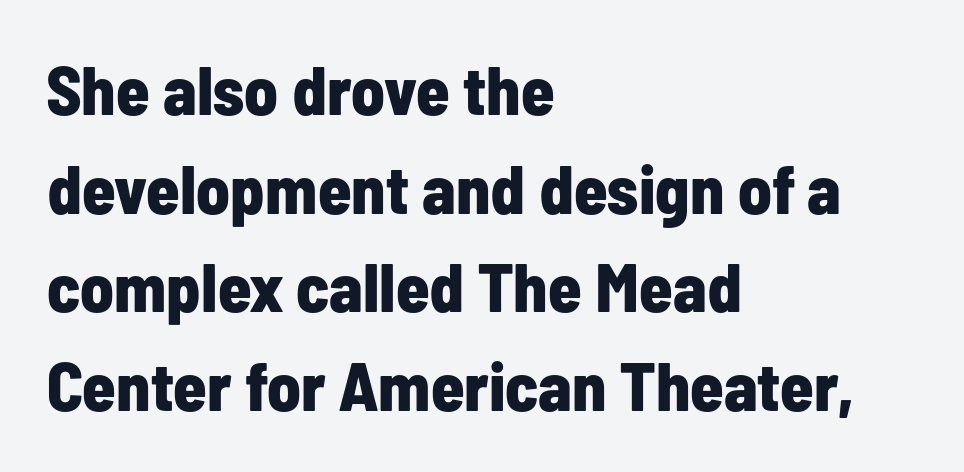
{"serif": "no", "italic": "no", "bold": "yes", "weight": "bold", "width": "condensed", "stroke_contrast": "low", "x_height": "medium", "monospaced": "no", "underline": "no", "align": "left", "line_spacing": "normal", "line_spacing_ratio": 1.45, "letter_spacing": "normal", "letter_spacing_em": 0.0, "glyph_px": 68}
